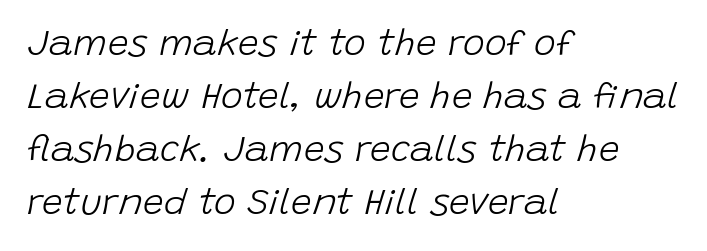
Here the designer chose a conventional face with non-uniform glyph widths. Characters are canted at an angle relative to the baseline's perpendicular. Honestly, the letter spacing is just normal — you wouldn't notice it. Reading down the column, the eye jumps a familiar distance to each next line. Plain, unruled lines of type. These lines stack with their left ends in a neat column.
